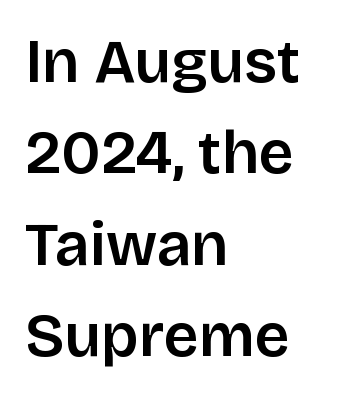
The image shows 61 px sans-serif type, upright; set left-aligned, normal line spacing (1.5x), normal letter spacing, not underlined; low stroke contrast and a large x-height.
